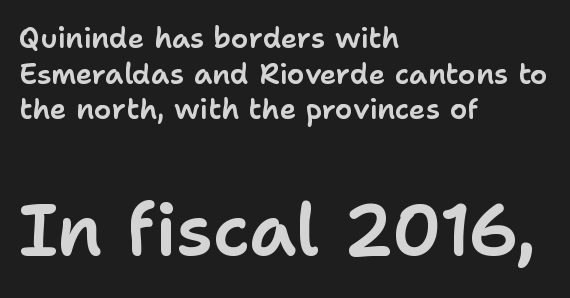
{"serif": "no", "italic": "no", "width": "normal", "stroke_contrast": "low", "x_height": "medium", "monospaced": "no", "underline": "no", "align": "left", "line_spacing": "normal", "line_spacing_ratio": 1.27, "letter_spacing": "normal", "letter_spacing_em": 0.0, "larger_block": "second", "size_ratio": 2.54, "glyph_px": 71}
